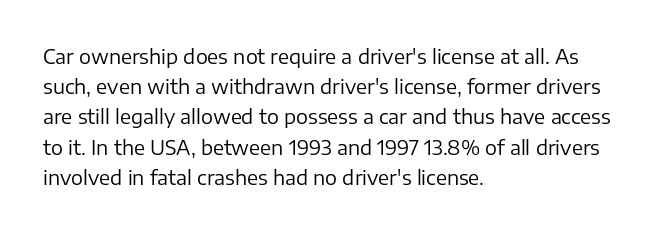
The image shows 20 px text type, upright; set left-aligned, normal line spacing (1.51x), normal letter spacing, not underlined.
